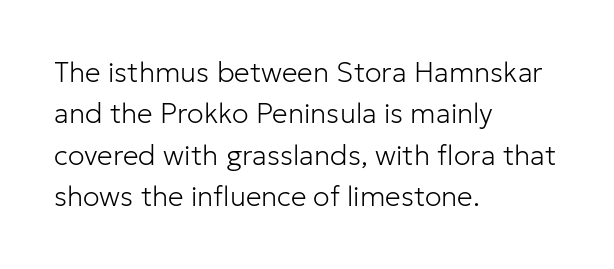
{"serif": "no", "italic": "no", "bold": "no", "weight": "light", "width": "normal", "stroke_contrast": "low", "x_height": "medium", "monospaced": "no", "underline": "no", "align": "left", "line_spacing": "normal", "line_spacing_ratio": 1.48, "letter_spacing": "normal", "letter_spacing_em": 0.0, "glyph_px": 28}
